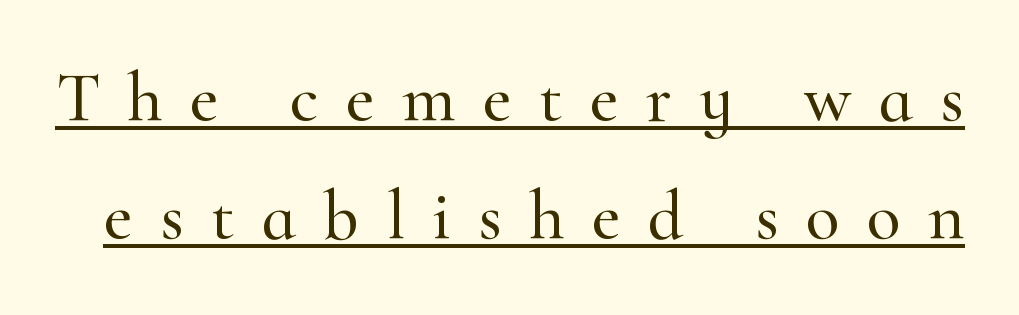
The image shows 70 px serif type, upright; set normal line spacing (1.69x), unusually wide letter spacing (+0.39 em), underlined; high stroke contrast and a small x-height.
